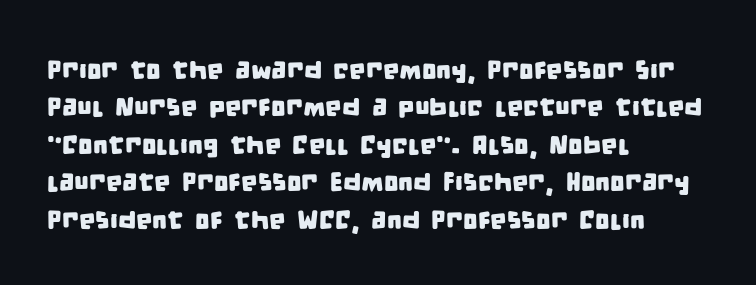
{"underline": "no", "align": "left", "line_spacing": "normal", "line_spacing_ratio": 1.44, "letter_spacing": "normal", "letter_spacing_em": 0.0, "glyph_px": 26}
